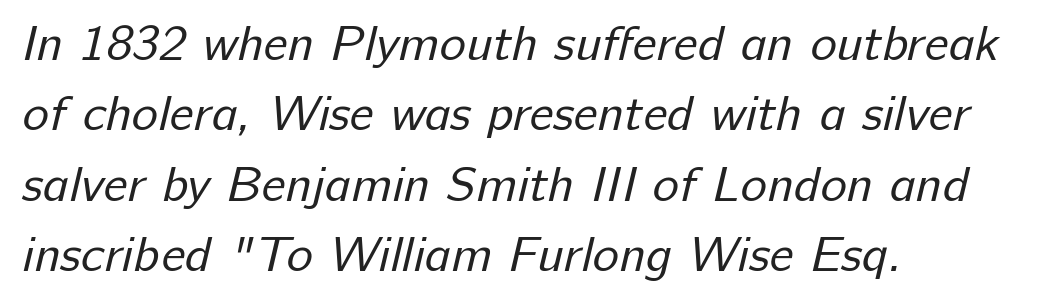
The image shows 50 px regular-weight sans-serif type; set left-aligned, normal line spacing (1.41x), normal letter spacing, not underlined; low stroke contrast and a medium x-height.
